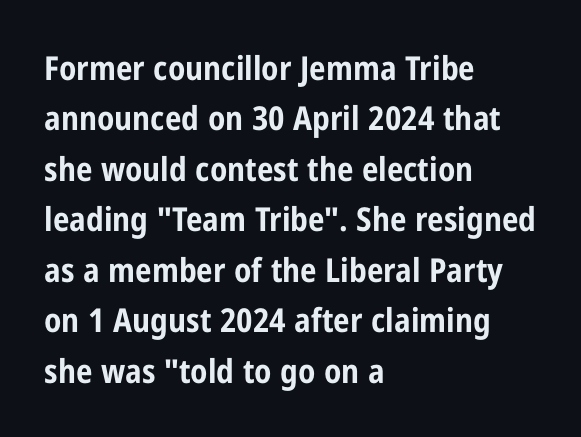
The image shows 33 px bold, condensed sans-serif type, upright; set left-aligned, normal line spacing (1.53x), normal letter spacing, not underlined; low stroke contrast and a medium x-height.
